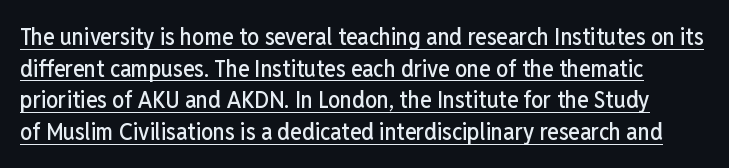
The image shows 24 px text type, upright; set normal line spacing (1.32x), normal letter spacing, underlined.
